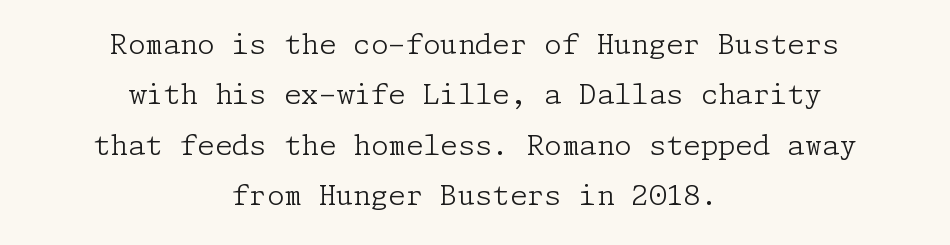
The image shows 28 px light serif type, upright; set centered, line spacing 1.8x, normal letter spacing, not underlined; low stroke contrast and a medium x-height.
